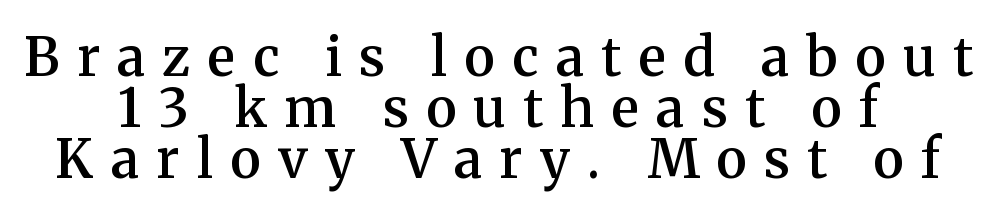
Q: Is the text bold? A: Semi-bold.
Q: Is the text italic (slanted)? A: No, it is upright.
Q: Is the typeface a serif or a sans-serif typeface? A: Serif.
Q: Is the text underlined? A: No.
Q: How is the paragraph aligned? A: Centered.
Q: Is the spacing between letters normal or unusually wide? A: Unusually wide.
Q: Is the spacing between lines tight, normal or loose? A: Tight.
Q: Width (condensed, normal, or wide)? A: Normal.
Q: Stroke contrast? A: Medium.
Q: x-height? A: Medium.
Q: Monospaced? A: No.
